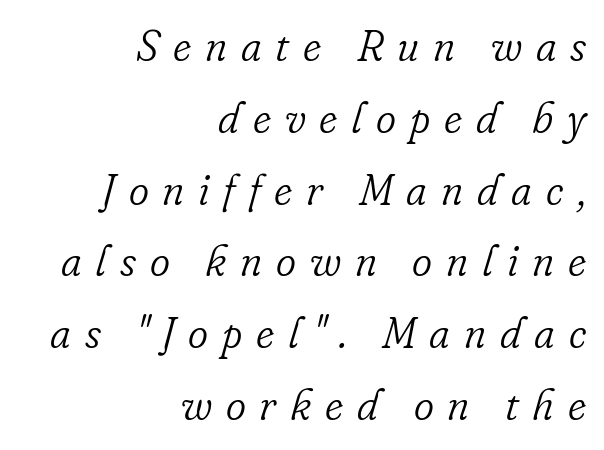
Q: Is the text bold? A: No.
Q: Is the text italic (slanted)? A: Yes, it leans right by about 16 degrees.
Q: Is the typeface a serif or a sans-serif typeface? A: Serif.
Q: Is the text underlined? A: No.
Q: How is the paragraph aligned? A: Right-aligned.
Q: Is the spacing between letters normal or unusually wide? A: Unusually wide.
Q: Is the spacing between lines tight, normal or loose? A: Normal.
Q: Width (condensed, normal, or wide)? A: Normal.
Q: Stroke contrast? A: Low.
Q: x-height? A: Small.
Q: Monospaced? A: No.
